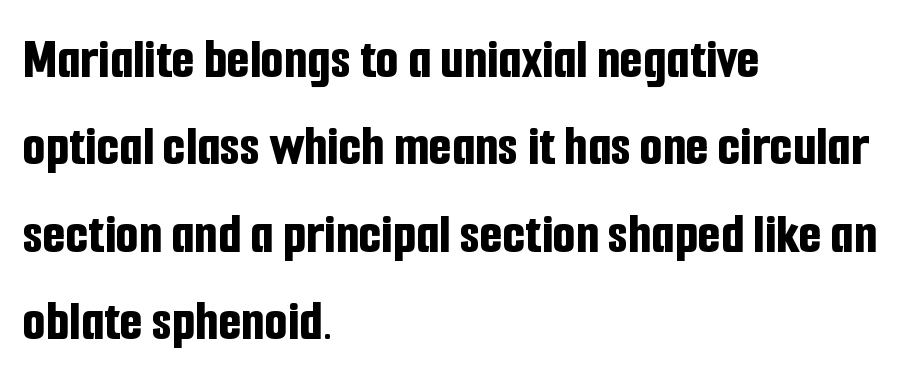
The image shows 59 px bold, condensed sans-serif type, upright; set left-aligned, normal line spacing (1.48x), normal letter spacing, not underlined; low stroke contrast and a medium x-height.
